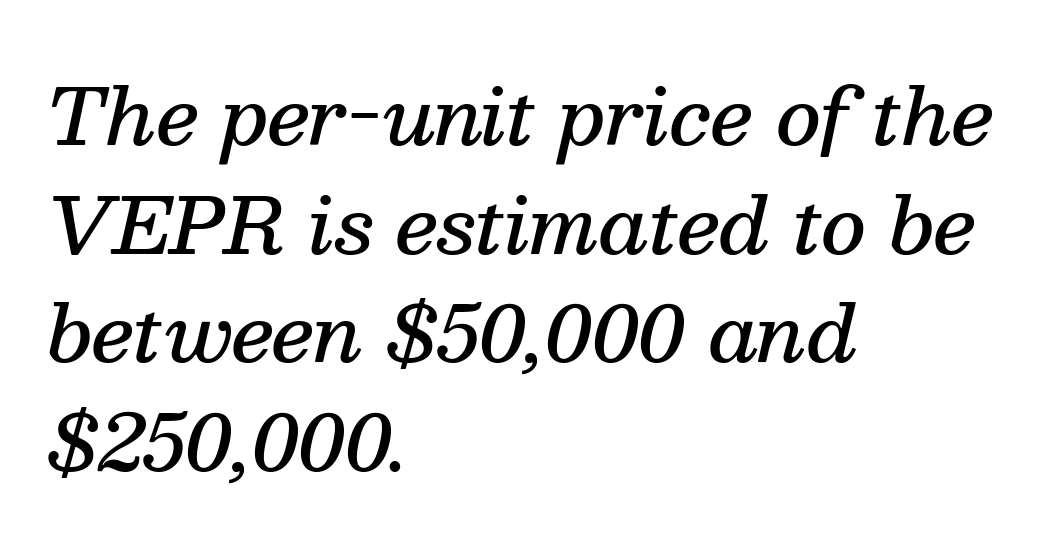
Q: Is the text bold? A: Semi-bold.
Q: Is the text italic (slanted)? A: Yes, it leans right by about 13 degrees.
Q: Is the typeface a serif or a sans-serif typeface? A: Serif.
Q: Is the text underlined? A: No.
Q: How is the paragraph aligned? A: Left-aligned.
Q: Is the spacing between letters normal or unusually wide? A: Normal.
Q: Is the spacing between lines tight, normal or loose? A: Normal.
Q: Width (condensed, normal, or wide)? A: Normal.
Q: Stroke contrast? A: Medium.
Q: x-height? A: Medium.
Q: Monospaced? A: No.
